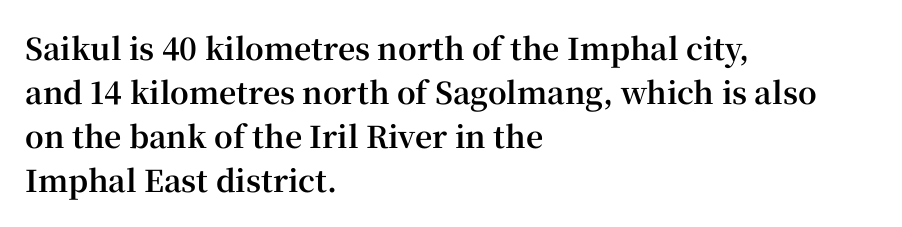
Q: Is the text bold? A: Yes.
Q: Is the text italic (slanted)? A: No, it is upright.
Q: Is the typeface a serif or a sans-serif typeface? A: Serif.
Q: Is the text underlined? A: No.
Q: How is the paragraph aligned? A: Left-aligned.
Q: Is the spacing between letters normal or unusually wide? A: Normal.
Q: Is the spacing between lines tight, normal or loose? A: Normal.
Q: Width (condensed, normal, or wide)? A: Normal.
Q: Stroke contrast? A: High.
Q: x-height? A: Medium.
Q: Monospaced? A: No.
